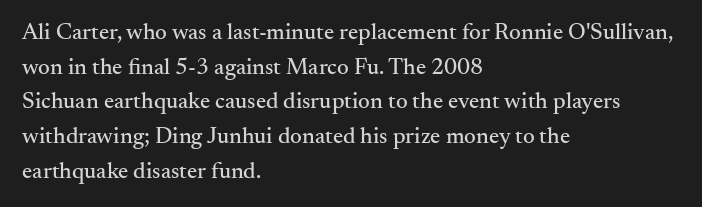
Q: Is the text italic (slanted)? A: No, it is upright.
Q: Is the text underlined? A: No.
Q: How is the paragraph aligned? A: Left-aligned.
Q: Is the spacing between letters normal or unusually wide? A: Normal.
Q: Is the spacing between lines tight, normal or loose? A: Normal.
